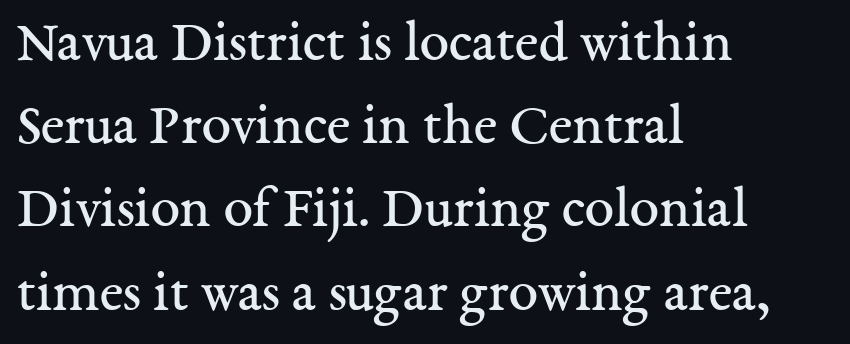
The font family rendered here belongs to the serif group. Standard letterfit; no display-style spreading of the glyphs. Horizontally, the lines are justified to the leading edge only. Vertically, the passage feels balanced, rows spaced as you'd expect.
